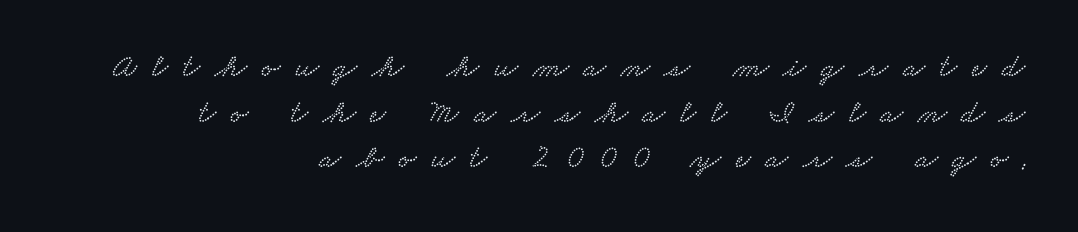
Clear beneath every line of the passage. A typesetter would label this face a serif. Words appear elongated and porous because spacing is wide. In terms of leading, this rendering sits right in the middle.
